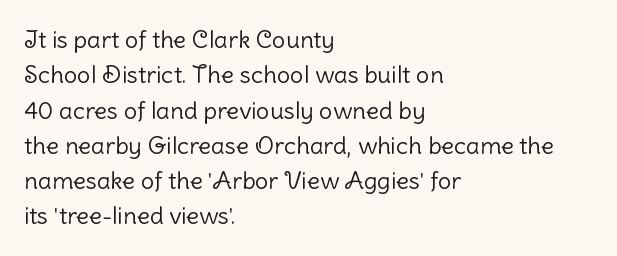
The image shows 24 px text type, upright; set left-aligned, normal line spacing (1.47x), normal letter spacing, not underlined.
